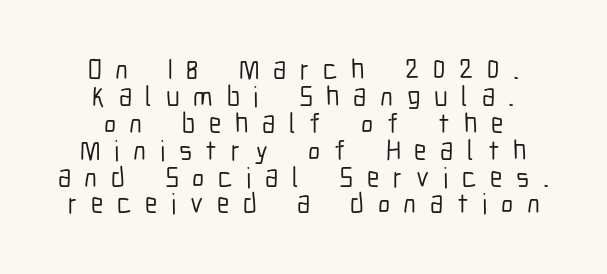
{"serif": "no", "italic": "no", "width": "condensed", "stroke_contrast": "low", "x_height": "medium", "monospaced": "no", "underline": "no", "line_spacing": "tight", "line_spacing_ratio": 0.96, "letter_spacing": "wide", "letter_spacing_em": 0.49, "glyph_px": 28}
